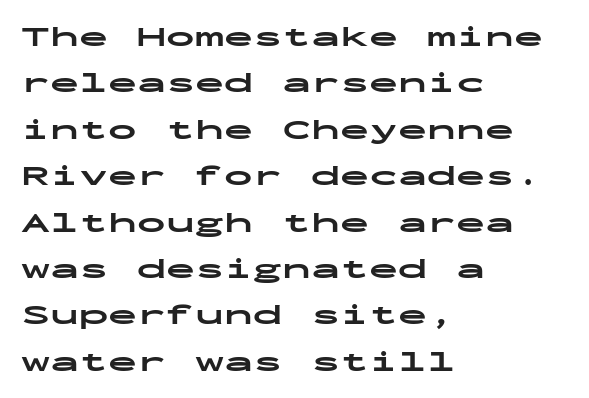
Q: Is the text bold? A: Yes.
Q: Is the text italic (slanted)? A: No, it is upright.
Q: Is the typeface a serif or a sans-serif typeface? A: Sans-serif.
Q: Is the text underlined? A: No.
Q: How is the paragraph aligned? A: Left-aligned.
Q: Is the spacing between letters normal or unusually wide? A: Normal.
Q: Is the spacing between lines tight, normal or loose? A: Normal.
Q: Width (condensed, normal, or wide)? A: Wide.
Q: Stroke contrast? A: Low.
Q: x-height? A: Medium.
Q: Monospaced? A: Yes.
